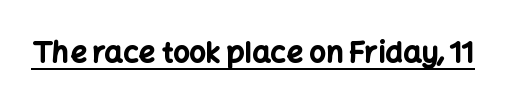
A roman cut, with each character standing at attention. Look at the tracking — it's just the regular setting, nothing added. Note the varied advance widths — an 'i' is clearly narrower than an 'm'. The characters look thick and weighty, a clear bold.
